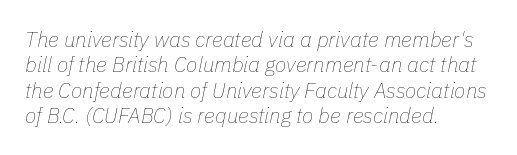
The tracking reads as untouched default to a designer's eye. Line starts are locked; line ends wander. The specimen reads as italic at a glance. Weight class: somewhere from thin through regular. Words float on clear page, feet unadorned.
